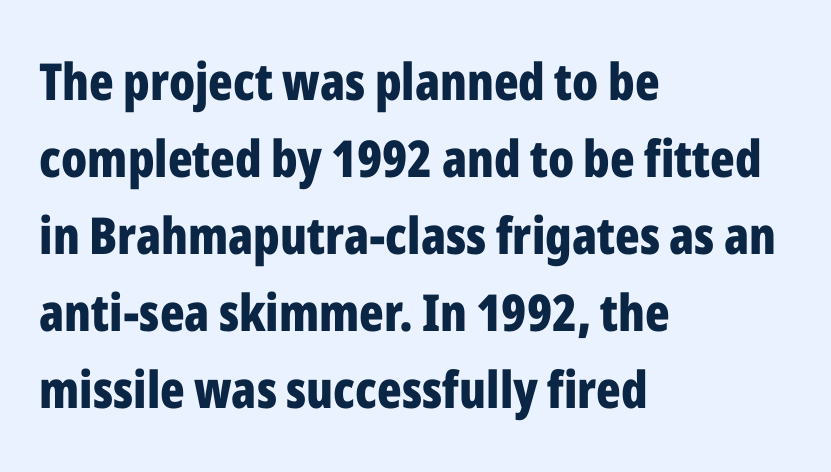
The image shows 51 px bold, condensed sans-serif type, upright; set left-aligned, normal line spacing (1.51x), normal letter spacing, not underlined; low stroke contrast and a medium x-height.
